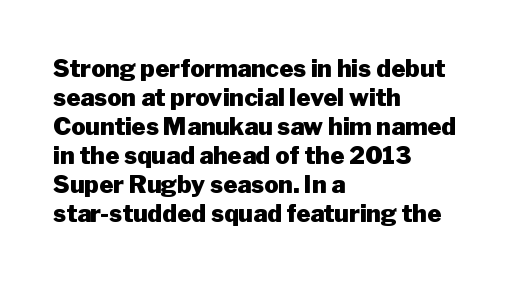
Q: Is the text bold? A: Yes.
Q: Is the text italic (slanted)? A: No, it is upright.
Q: Is the text underlined? A: No.
Q: How is the paragraph aligned? A: Left-aligned.
Q: Is the spacing between letters normal or unusually wide? A: Normal.
